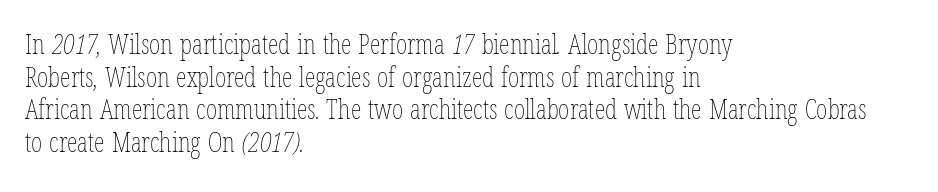
The image shows 27 px text type; set left-aligned, line spacing 1.21x, normal letter spacing, not underlined.
